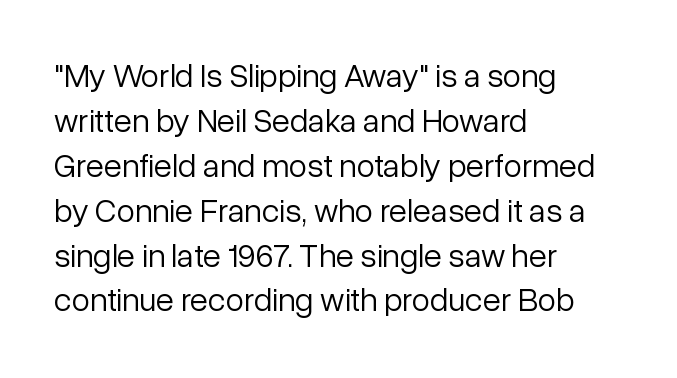
{"serif": "no", "italic": "no", "bold": "no", "weight": "light", "width": "normal", "stroke_contrast": "low", "x_height": "medium", "monospaced": "no", "underline": "no", "align": "left", "line_spacing": "normal", "line_spacing_ratio": 1.36, "letter_spacing": "normal", "letter_spacing_em": 0.0, "glyph_px": 33}
